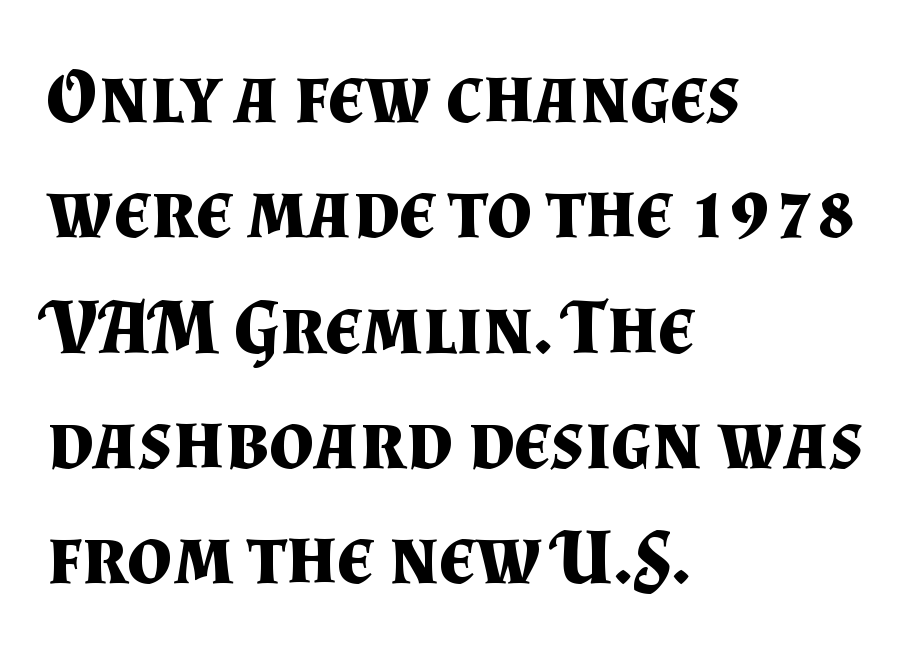
{"serif": "yes", "italic": "no", "bold": "yes", "weight": "bold", "width": "normal", "stroke_contrast": "medium", "x_height": "small", "monospaced": "no", "underline": "no", "align": "left", "line_spacing": "normal", "line_spacing_ratio": 1.46, "letter_spacing": "normal", "letter_spacing_em": 0.0, "glyph_px": 79}
